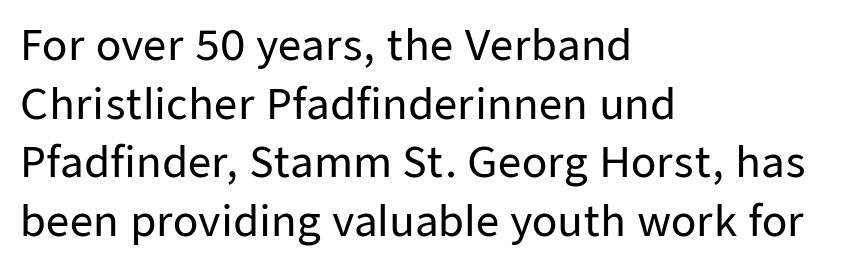
Q: Is the text italic (slanted)? A: No, it is upright.
Q: Is the typeface a serif or a sans-serif typeface? A: Sans-serif.
Q: Is the text underlined? A: No.
Q: How is the paragraph aligned? A: Left-aligned.
Q: Is the spacing between letters normal or unusually wide? A: Normal.
Q: Is the spacing between lines tight, normal or loose? A: Normal.
Q: Width (condensed, normal, or wide)? A: Normal.
Q: Stroke contrast? A: Low.
Q: x-height? A: Medium.
Q: Monospaced? A: No.
